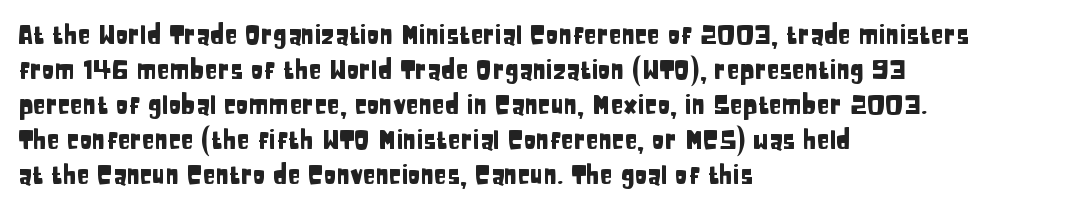
Upright lettering throughout. A classic flush-left, rag-right setting is used for this passage. Underlining? Definitely not there. The passage shown stacks its lines at a standard gap. The letterforms sit shoulder to shoulder at normal distance.
